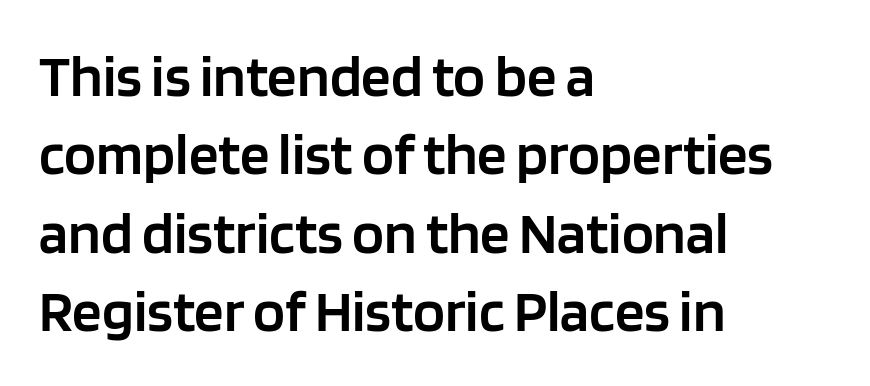
The image shows 59 px semibold sans-serif type, upright; set left-aligned, normal line spacing (1.33x), normal letter spacing, not underlined; low stroke contrast and a large x-height.
